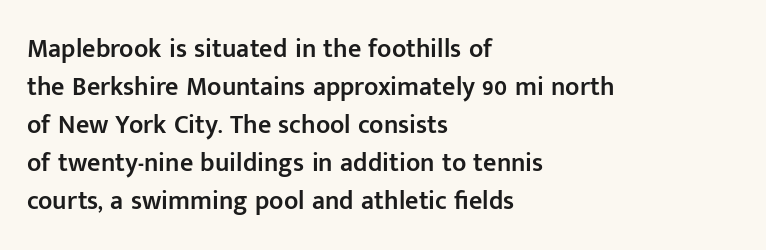
One glance says typical: line gaps are just what's usual. All the whitespace from short lines collects on the right. Stems and bowls a touch heavier than normal — semibold. Only glyphs here, with clear space below each row. Letter spacing: default.
